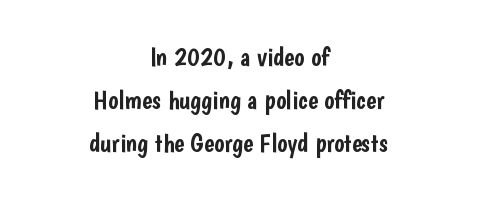
The image shows 27 px text type, upright; set centered, normal line spacing (1.6x), normal letter spacing, not underlined.
